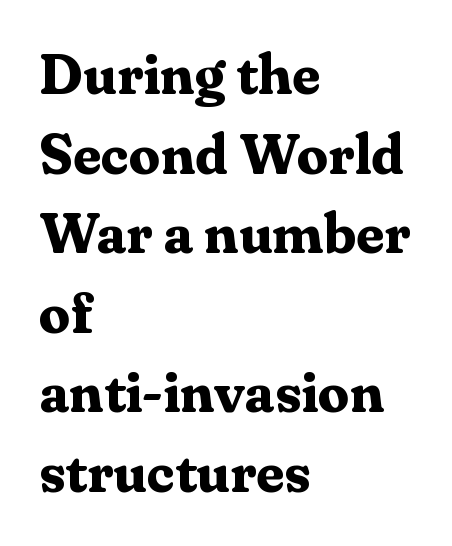
{"serif": "yes", "italic": "no", "bold": "yes", "weight": "bold", "width": "normal", "stroke_contrast": "medium", "x_height": "medium", "monospaced": "no", "underline": "no", "align": "left", "line_spacing": "normal", "line_spacing_ratio": 1.42, "letter_spacing": "normal", "letter_spacing_em": 0.0, "glyph_px": 56}
